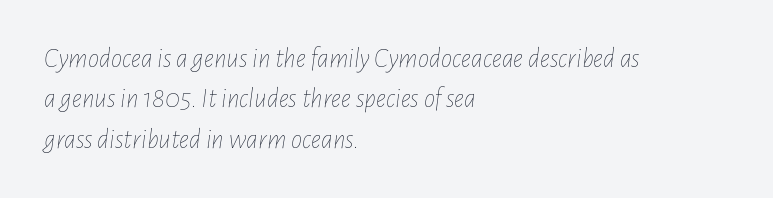
Each new line begins a customary step beneath the previous one. No letter is thick-stroked: the sample isn't bold. Honestly, the letter spacing is just normal — you wouldn't notice it. The space directly below the letters is spotless. Think of a printed novel: that variable character pitch is what you see here. The rendering anchors every line to the left-hand side.
